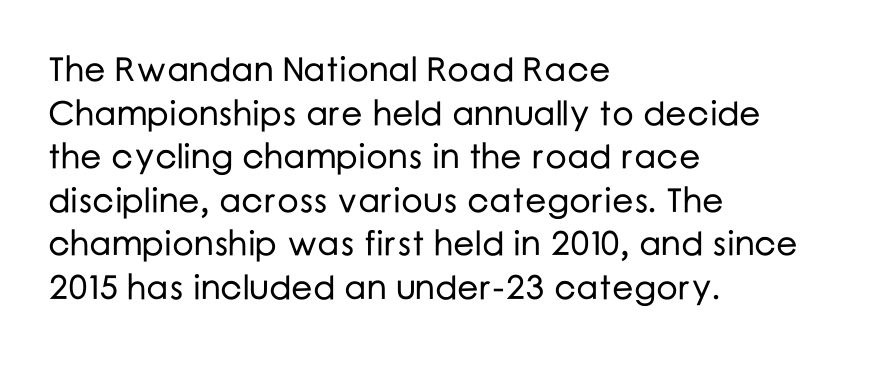
The image shows 34 px sans-serif type, upright; set left-aligned, normal line spacing (1.28x), normal letter spacing, not underlined; low stroke contrast and a medium x-height.
